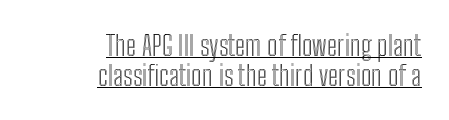
The image shows 28 px condensed type, upright; set right-aligned, tight line spacing (1.06x), normal letter spacing, underlined; a medium x-height.
